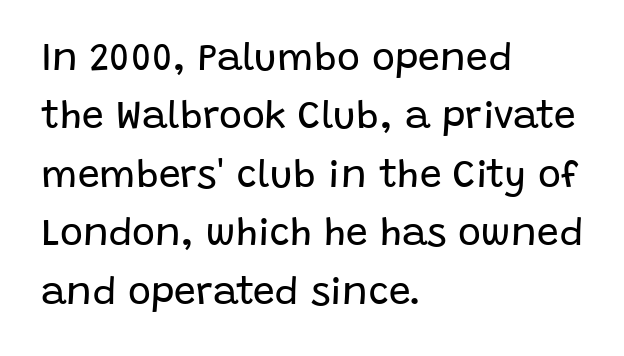
Regular leading. Characters remain perfectly vertical along every line. A typesetter would call this proportional, since set widths differ per character. Beneath every word, the page is bare. Inter-character spacing is left at the font's built-in metrics.
